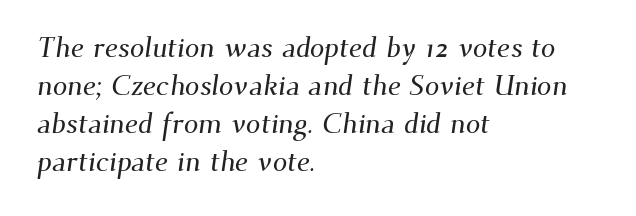
Q: Is the typeface a serif or a sans-serif typeface? A: Serif.
Q: Is the text underlined? A: No.
Q: How is the paragraph aligned? A: Left-aligned.
Q: Is the spacing between letters normal or unusually wide? A: Normal.
Q: Is the spacing between lines tight, normal or loose? A: Normal.
Q: Width (condensed, normal, or wide)? A: Normal.
Q: Stroke contrast? A: Medium.
Q: x-height? A: Small.
Q: Monospaced? A: No.
